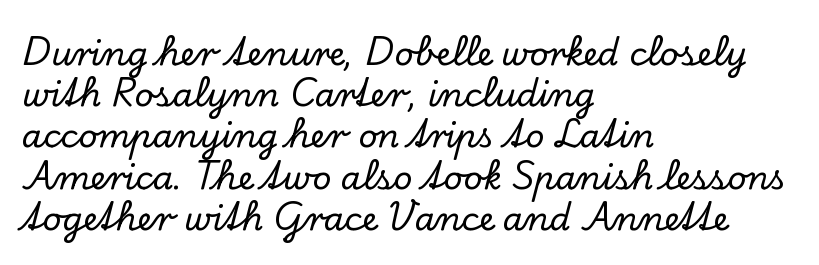
{"serif": "yes", "width": "normal", "stroke_contrast": "low", "x_height": "small", "monospaced": "no", "underline": "no", "align": "left", "line_spacing": "normal", "line_spacing_ratio": 1.25, "letter_spacing": "normal", "letter_spacing_em": 0.0, "glyph_px": 33}
